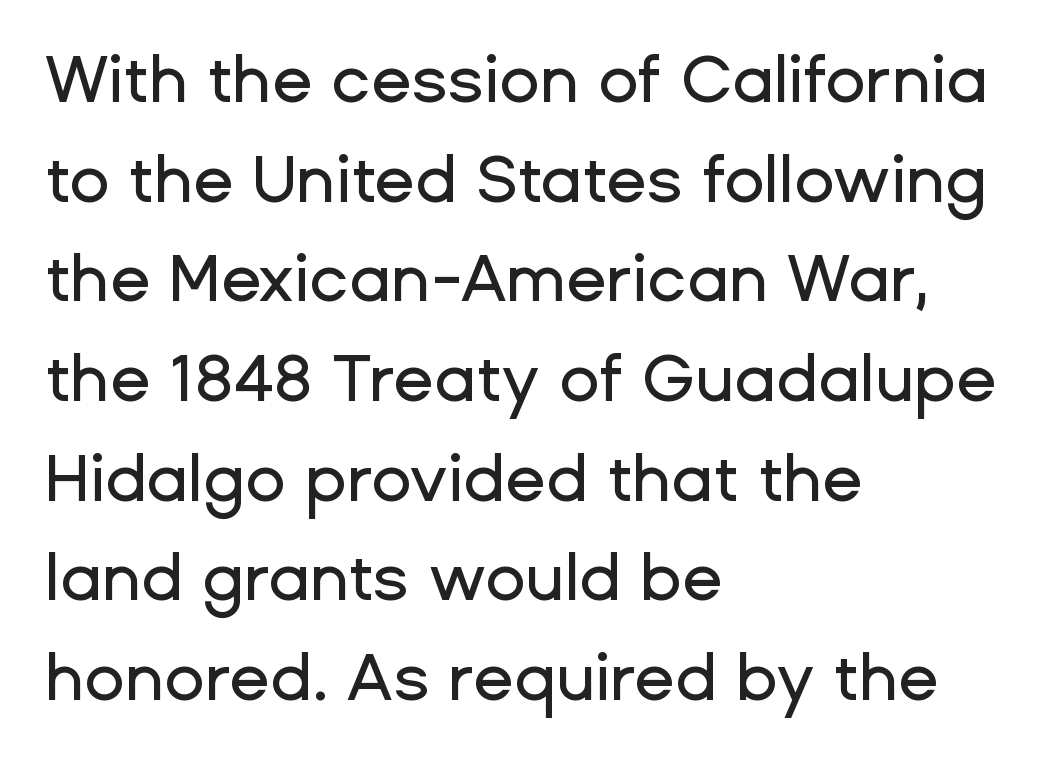
Q: Is the text italic (slanted)? A: No, it is upright.
Q: Is the typeface a serif or a sans-serif typeface? A: Sans-serif.
Q: Is the text underlined? A: No.
Q: How is the paragraph aligned? A: Left-aligned.
Q: Is the spacing between letters normal or unusually wide? A: Normal.
Q: Is the spacing between lines tight, normal or loose? A: Normal.
Q: Width (condensed, normal, or wide)? A: Normal.
Q: Stroke contrast? A: Low.
Q: x-height? A: Medium.
Q: Monospaced? A: No.
